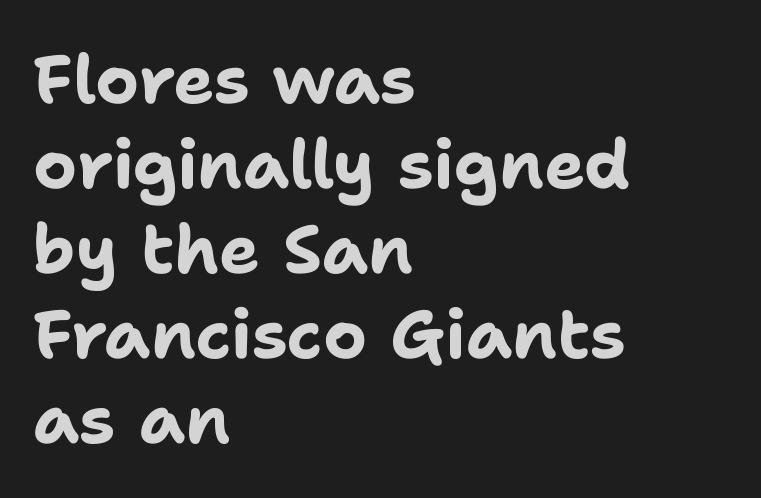
Q: Is the text bold? A: Yes.
Q: Is the text italic (slanted)? A: No, it is upright.
Q: Is the typeface a serif or a sans-serif typeface? A: Sans-serif.
Q: Is the text underlined? A: No.
Q: How is the paragraph aligned? A: Left-aligned.
Q: Is the spacing between letters normal or unusually wide? A: Normal.
Q: Is the spacing between lines tight, normal or loose? A: Normal.
Q: Width (condensed, normal, or wide)? A: Normal.
Q: Stroke contrast? A: Low.
Q: x-height? A: Medium.
Q: Monospaced? A: No.
